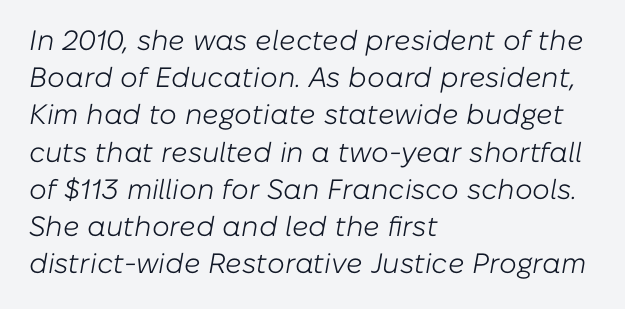
The image shows 28 px light type, italic (leaning right); set left-aligned, normal line spacing (1.33x), normal letter spacing, not underlined; low stroke contrast and a medium x-height.
